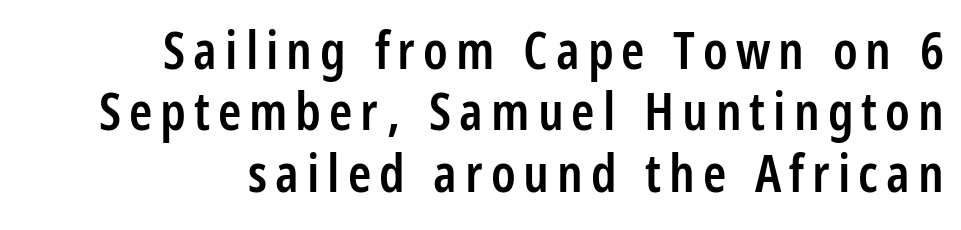
The image shows 53 px semibold, condensed sans-serif type, upright; set right-aligned, line spacing 1.16x, not underlined; low stroke contrast and a large x-height.
